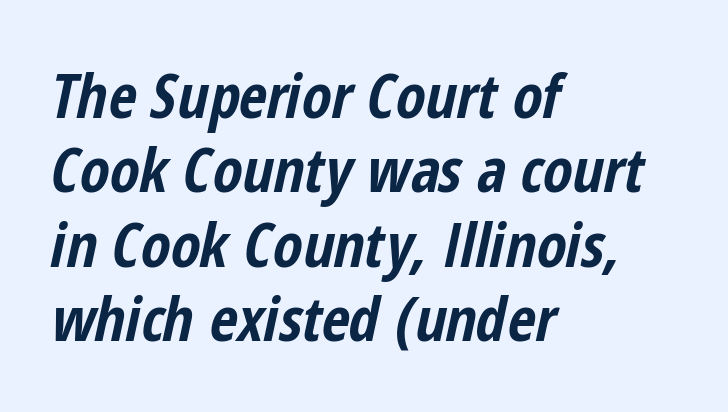
The image shows 61 px bold, condensed type, italic (leaning right); set left-aligned, line spacing 1.22x, normal letter spacing, not underlined; low stroke contrast and a medium x-height.
